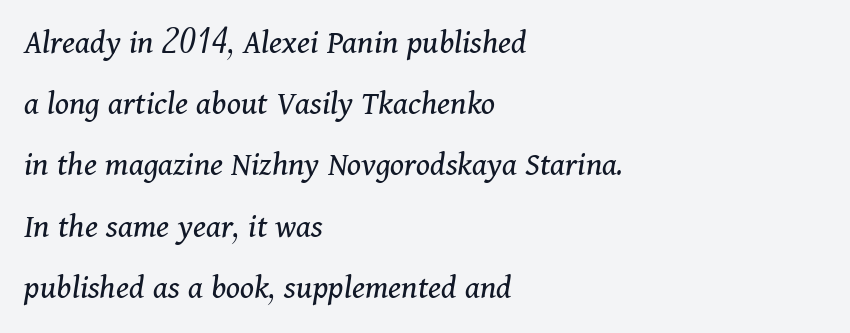
No letter is thick-stroked: the sample isn't bold. The type is set solid horizontally, with unmodified tracking. Typeset ragged right — the left edge is the straight one. The face used here is proportionally spaced, like ordinary book or web type.
